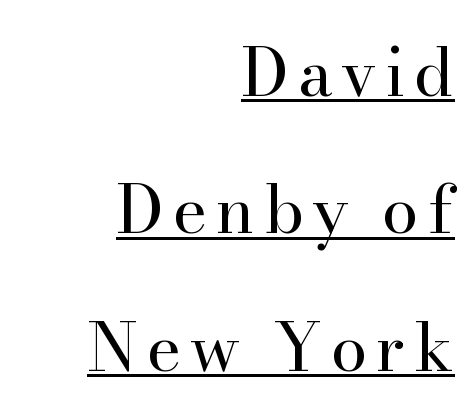
Vertical strokes here are truly vertical. Regarding serifs, this sample has them. Students, observe the line beneath the letters — that is underlining. The vertical gap from one line to the next is large.
